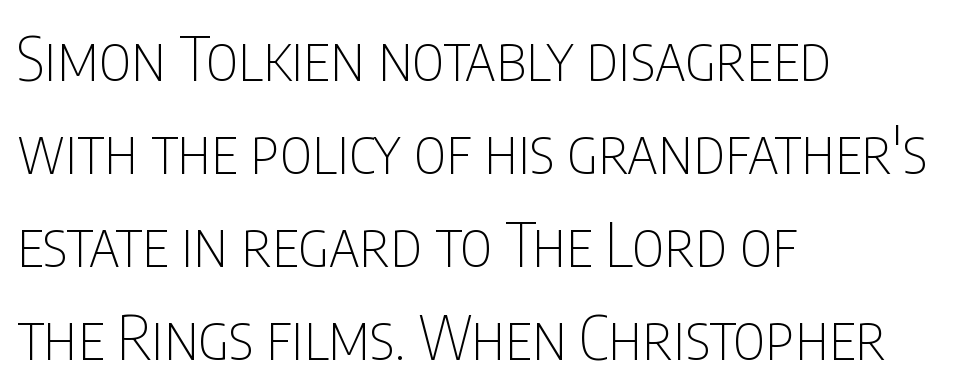
The face used here is proportionally spaced, like ordinary book or web type. Each row of text sits above clean, open space. Leading matches the norm, producing a regular column. Every stem runs plumb, perpendicular to the baseline. Stroke terminals: plain, sans-serif. Short note: letters normally spaced.
